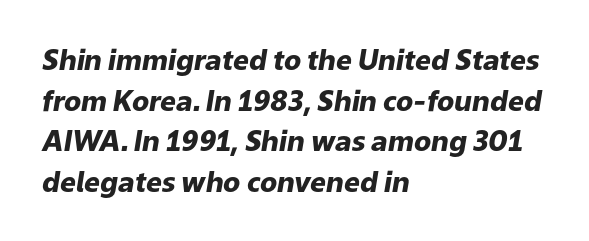
{"italic": "yes", "lean": "right", "slant_degrees": 9, "bold": "yes", "weight": "heavy", "width": "normal", "stroke_contrast": "low", "x_height": "medium", "monospaced": "no", "underline": "no", "align": "left", "line_spacing": "normal", "line_spacing_ratio": 1.45, "letter_spacing": "normal", "letter_spacing_em": 0.0, "glyph_px": 28}
